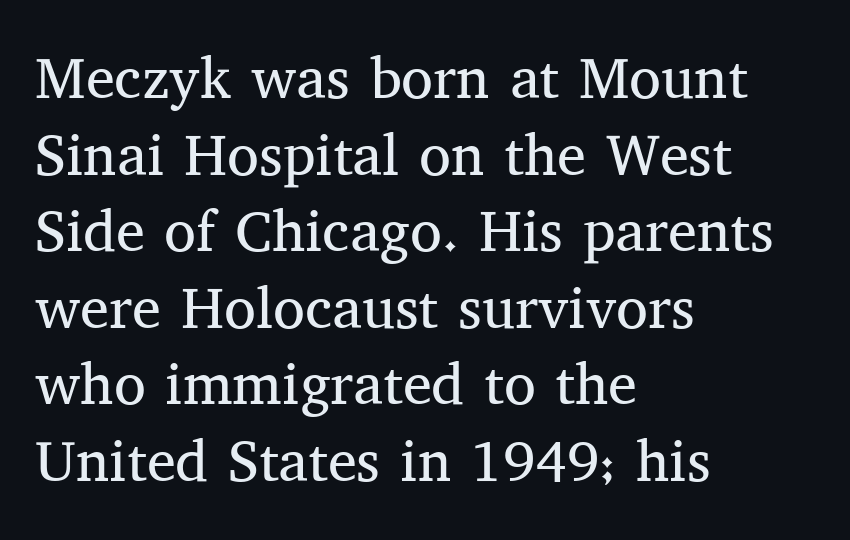
Q: Is the text bold? A: No.
Q: Is the text italic (slanted)? A: No, it is upright.
Q: Is the typeface a serif or a sans-serif typeface? A: Serif.
Q: Is the text underlined? A: No.
Q: How is the paragraph aligned? A: Left-aligned.
Q: Is the spacing between letters normal or unusually wide? A: Normal.
Q: Is the spacing between lines tight, normal or loose? A: Normal.
Q: Width (condensed, normal, or wide)? A: Normal.
Q: Stroke contrast? A: Medium.
Q: x-height? A: Medium.
Q: Monospaced? A: No.
